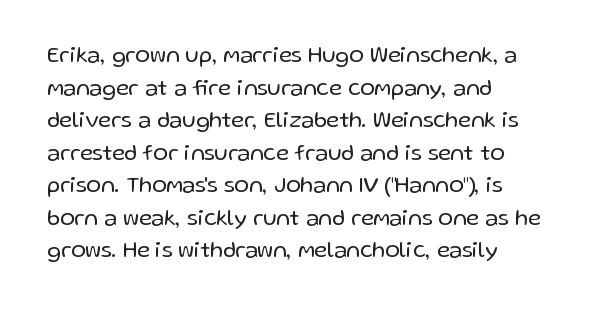
Q: Is the text bold? A: No.
Q: Is the text italic (slanted)? A: No, it is upright.
Q: Is the text underlined? A: No.
Q: How is the paragraph aligned? A: Left-aligned.
Q: Is the spacing between letters normal or unusually wide? A: Normal.
Q: Is the spacing between lines tight, normal or loose? A: Normal.
